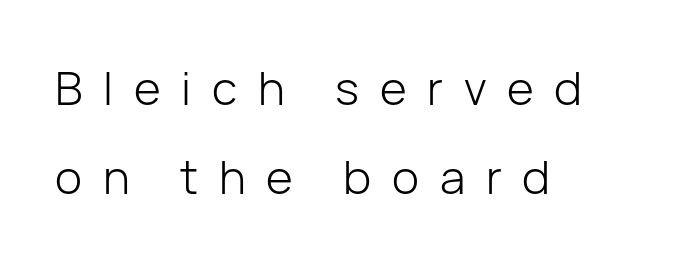
Q: Is the text bold? A: No.
Q: Is the text italic (slanted)? A: No, it is upright.
Q: Is the typeface a serif or a sans-serif typeface? A: Sans-serif.
Q: Is the text underlined? A: No.
Q: How is the paragraph aligned? A: Left-aligned.
Q: Is the spacing between letters normal or unusually wide? A: Unusually wide.
Q: Is the spacing between lines tight, normal or loose? A: Loose.
Q: Width (condensed, normal, or wide)? A: Normal.
Q: Stroke contrast? A: Low.
Q: x-height? A: Medium.
Q: Monospaced? A: No.
